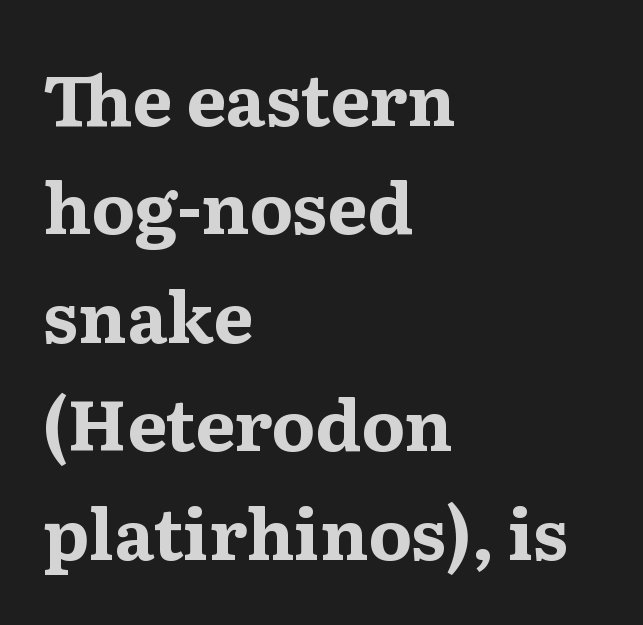
Ascenders rise straight up at ninety degrees. All the whitespace from short lines collects on the right. Do the characters align in a grid? No, the font is proportional. Descenders hang freely into open space. Type style note: has serifs. A dark, heavy texture on the line: the type is bold.
